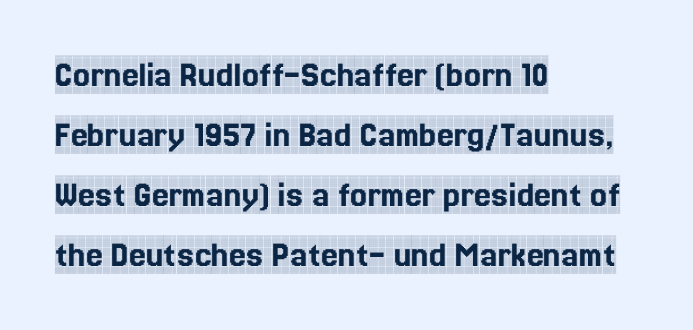
A normal amount of white space separates one row of letters from the next. Character widths vary here, with narrow letters taking less room than wide ones. The strip under each line holds only bare page. A typesetter would mark this as roman, not italic. These lines are set flush left with a ragged right edge. Does the type have serifs? Yes, each stem ends in a small foot.
